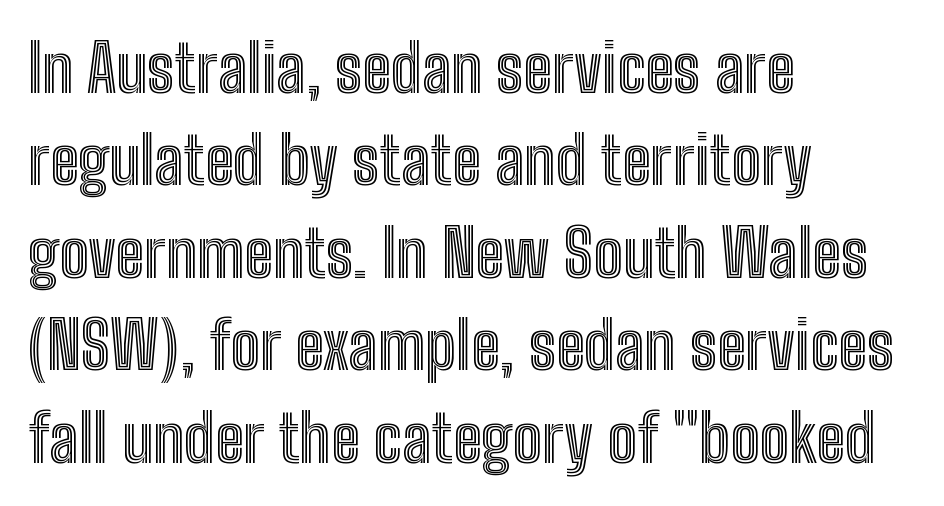
The image shows 66 px condensed type, upright; set left-aligned, normal line spacing (1.4x), normal letter spacing, not underlined; a medium x-height.
